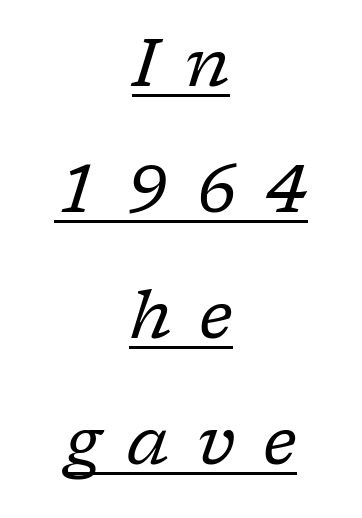
The image shows 67 px regular-weight serif type, italic (leaning right); set centered, line spacing 1.88x, unusually wide letter spacing (+0.41 em), underlined; low stroke contrast and a medium x-height.
